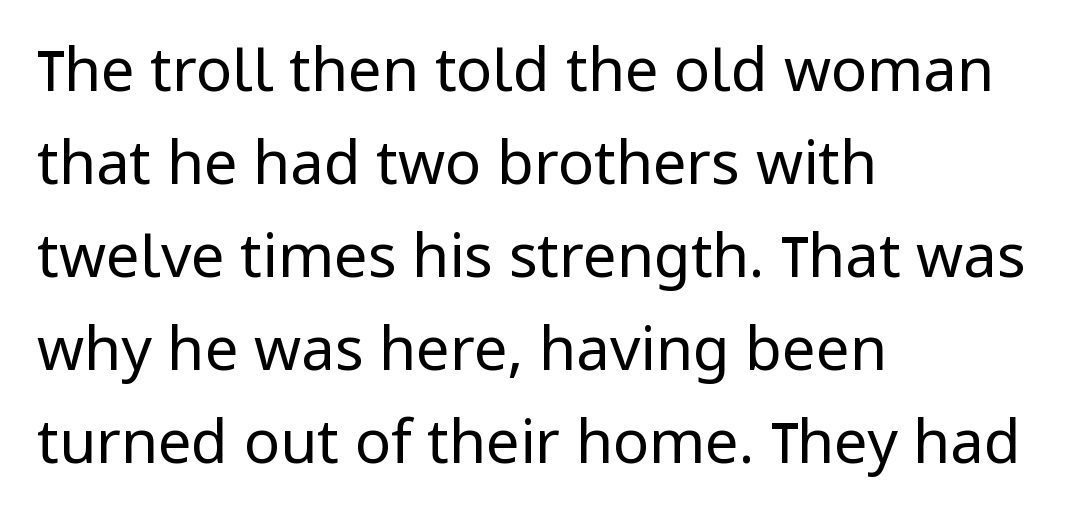
{"serif": "no", "italic": "no", "bold": "no", "weight": "regular", "width": "normal", "stroke_contrast": "low", "x_height": "medium", "monospaced": "no", "underline": "no", "align": "left", "line_spacing": "normal", "line_spacing_ratio": 1.55, "letter_spacing": "normal", "letter_spacing_em": 0.0, "glyph_px": 60}
